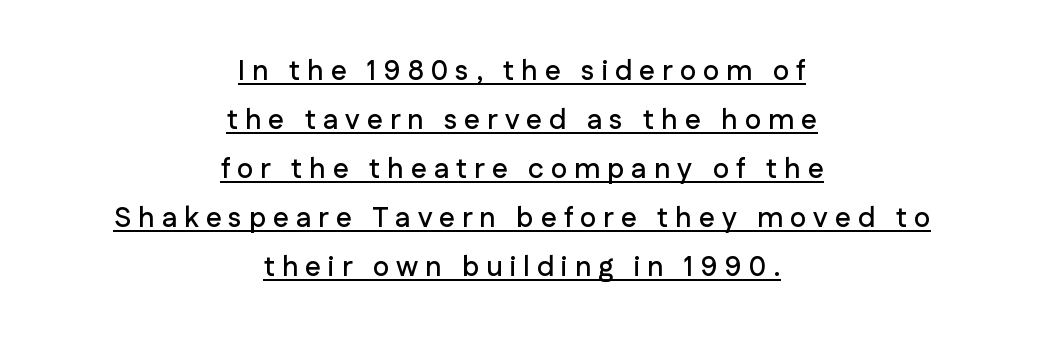
The image shows 28 px sans-serif type, upright; set centered, line spacing 1.75x, unusually wide letter spacing (+0.25 em), underlined; low stroke contrast and a medium x-height.
